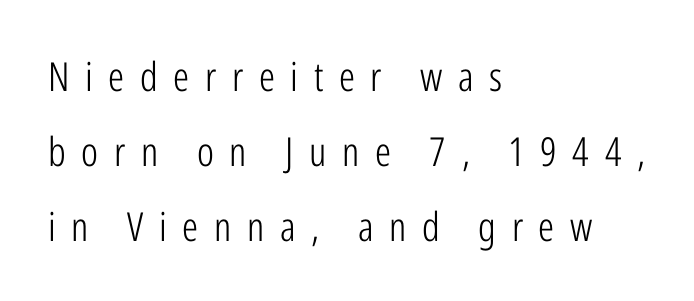
The image shows 40 px light, condensed sans-serif type, upright; set left-aligned, line spacing 1.87x, unusually wide letter spacing (+0.39 em), not underlined; low stroke contrast and a medium x-height.
